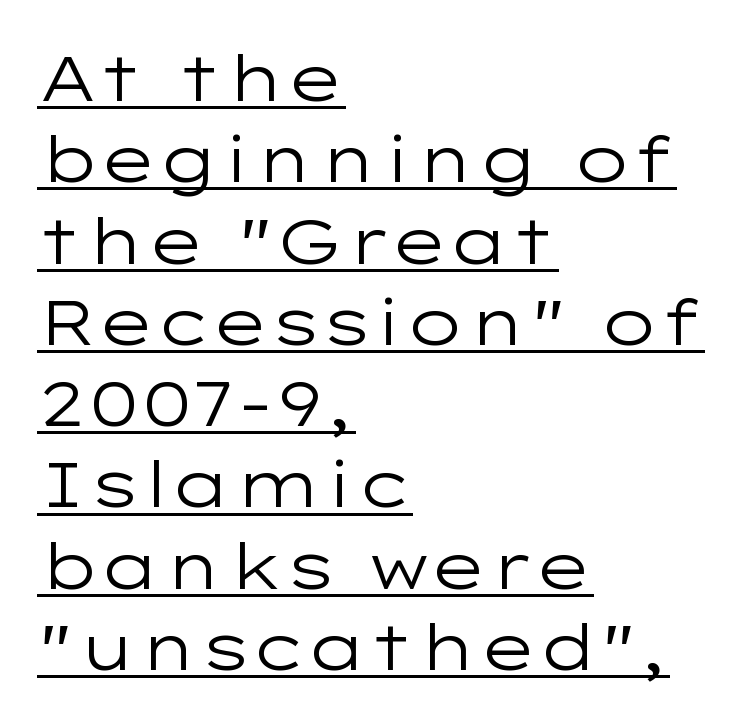
Q: Is the text bold? A: No.
Q: Is the text italic (slanted)? A: No, it is upright.
Q: Is the typeface a serif or a sans-serif typeface? A: Sans-serif.
Q: Is the text underlined? A: Yes.
Q: How is the paragraph aligned? A: Left-aligned.
Q: Is the spacing between letters normal or unusually wide? A: Normal.
Q: Is the spacing between lines tight, normal or loose? A: Normal.
Q: Width (condensed, normal, or wide)? A: Wide.
Q: Stroke contrast? A: Low.
Q: x-height? A: Medium.
Q: Monospaced? A: No.
